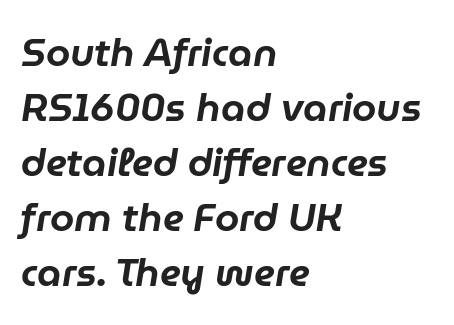
{"italic": "yes", "lean": "right", "slant_degrees": 9, "width": "normal", "stroke_contrast": "low", "x_height": "medium", "monospaced": "no", "underline": "no", "align": "left", "line_spacing": "normal", "line_spacing_ratio": 1.41, "letter_spacing": "normal", "letter_spacing_em": 0.0, "glyph_px": 39}
